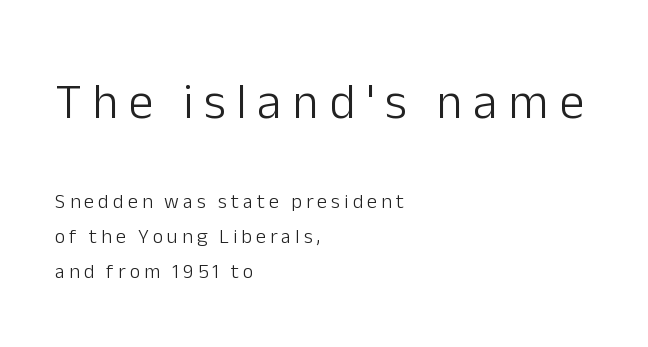
These lines stack with their left ends in a neat column. In terms of letterform style, serifs are entirely absent. Here the designer chose a conventional face with non-uniform glyph widths. Vertical stems look standard width or narrower in stroke.
